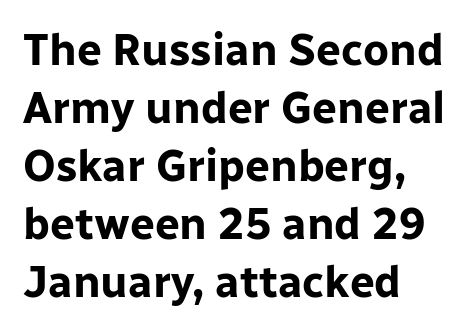
Do the letters lean? They stand straight. Think of a printed novel: that variable character pitch is what you see here. The line texture is even and compact thanks to regular tracking. Is there much room between lines? A standard amount, neither cramped nor airy. Horizontally, the lines are justified to the leading edge only. Is the type bold? Yes — the strokes are clearly thick and heavy.
